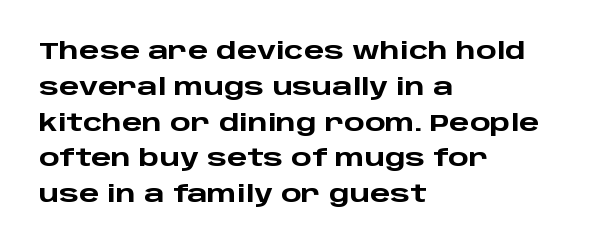
Italic: no, the glyphs are upright roman. Reading down the column, the eye jumps a familiar distance to each next line. Each row of text sits above clean, open space. Chunky letters — that's bold for sure.
